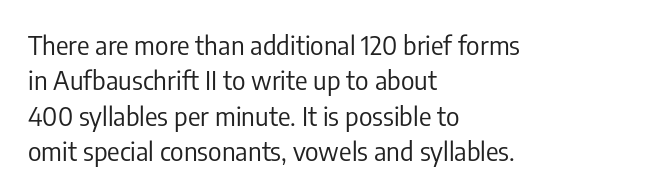
The image shows 26 px text type, upright; set left-aligned, normal line spacing (1.36x), normal letter spacing, not underlined.
